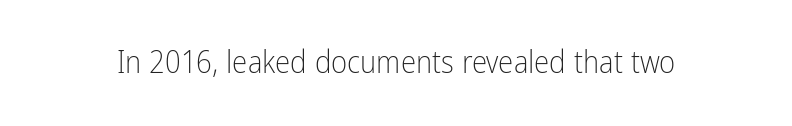
{"serif": "no", "italic": "no", "bold": "no", "weight": "light", "width": "condensed", "stroke_contrast": "low", "x_height": "medium", "monospaced": "no", "underline": "no", "letter_spacing": "normal", "letter_spacing_em": 0.0, "glyph_px": 31}
